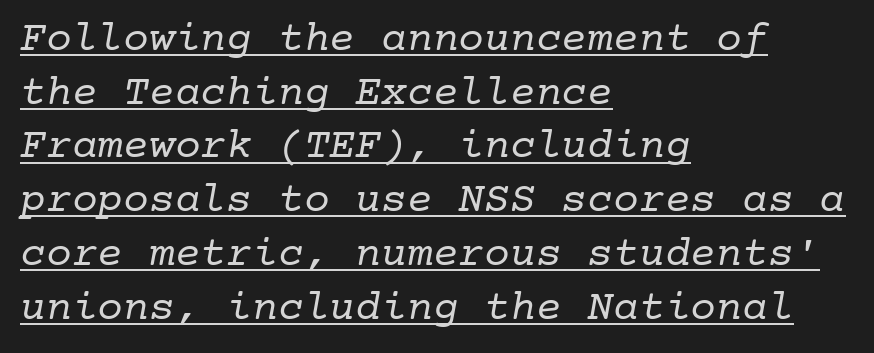
{"serif": "yes", "bold": "no", "weight": "regular", "width": "normal", "stroke_contrast": "low", "x_height": "medium", "monospaced": "yes", "underline": "yes", "align": "left", "line_spacing": "normal", "line_spacing_ratio": 1.25, "letter_spacing": "normal", "letter_spacing_em": 0.0, "glyph_px": 43}
